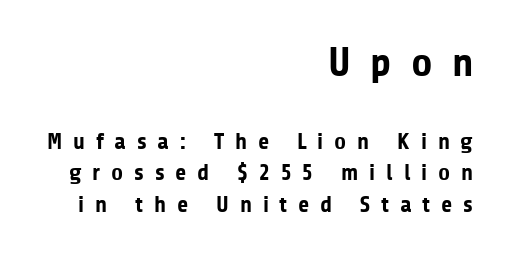
{"serif": "no", "italic": "no", "bold": "yes", "weight": "bold", "width": "normal", "stroke_contrast": "low", "x_height": "medium", "monospaced": "no", "underline": "no", "align": "right", "line_spacing": "normal", "line_spacing_ratio": 1.37, "letter_spacing": "wide", "letter_spacing_em": 0.47, "larger_block": "first", "size_ratio": 1.78, "glyph_px": 41}
